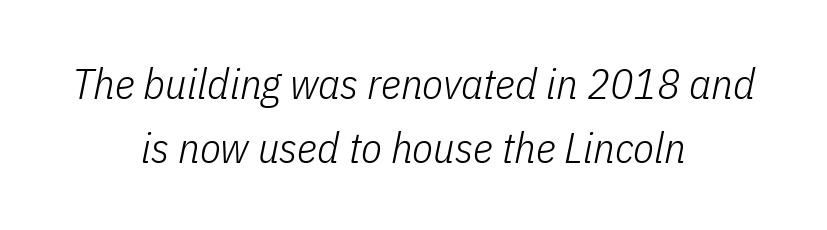
The image shows 43 px light, condensed type, italic (leaning right); set centered, normal line spacing (1.49x), normal letter spacing, not underlined; low stroke contrast and a medium x-height.
